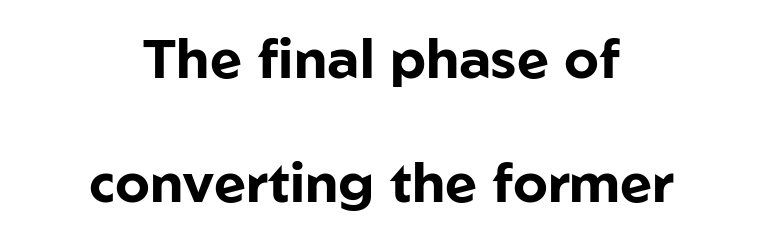
Q: Is the text bold? A: Yes.
Q: Is the text italic (slanted)? A: No, it is upright.
Q: Is the typeface a serif or a sans-serif typeface? A: Sans-serif.
Q: Is the text underlined? A: No.
Q: How is the paragraph aligned? A: Centered.
Q: Is the spacing between letters normal or unusually wide? A: Normal.
Q: Is the spacing between lines tight, normal or loose? A: Loose.
Q: Width (condensed, normal, or wide)? A: Normal.
Q: Stroke contrast? A: Low.
Q: x-height? A: Medium.
Q: Monospaced? A: No.
